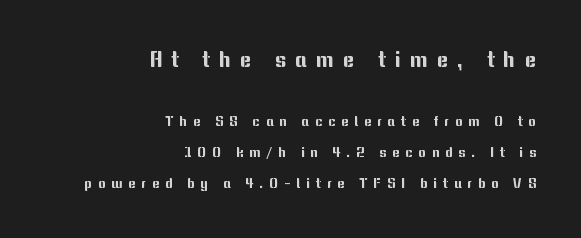
{"italic": "no", "underline": "no", "align": "right", "line_spacing": "loose", "line_spacing_ratio": 2.23, "letter_spacing": "wide", "letter_spacing_em": 0.42, "larger_block": "first", "size_ratio": 1.57, "glyph_px": 22}
